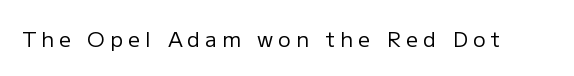
The image shows 21 px text type, upright; set unusually wide letter spacing (+0.25 em), not underlined.
